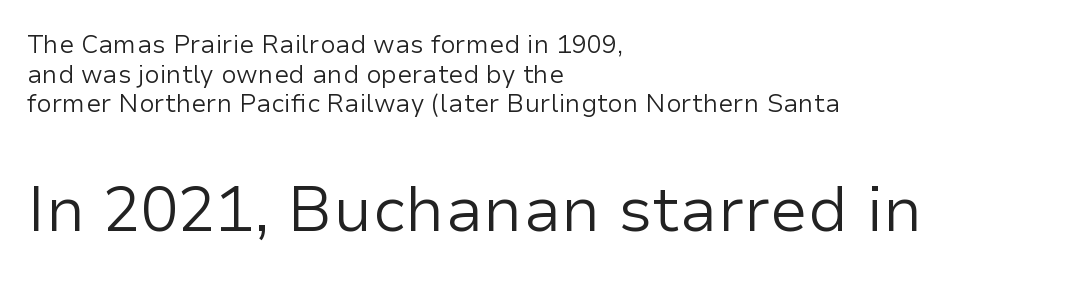
{"serif": "no", "italic": "no", "bold": "no", "weight": "regular", "width": "normal", "stroke_contrast": "low", "x_height": "medium", "monospaced": "no", "underline": "no", "align": "left", "line_spacing_ratio": 1.19, "letter_spacing": "normal", "letter_spacing_em": 0.0, "larger_block": "second", "size_ratio": 2.52, "glyph_px": 63}
